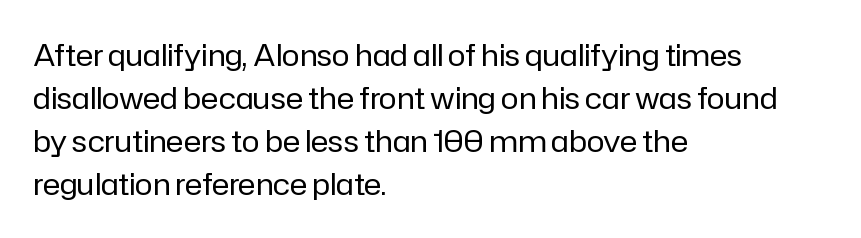
Q: Is the text bold? A: No.
Q: Is the text italic (slanted)? A: No, it is upright.
Q: Is the typeface a serif or a sans-serif typeface? A: Sans-serif.
Q: Is the text underlined? A: No.
Q: How is the paragraph aligned? A: Left-aligned.
Q: Is the spacing between letters normal or unusually wide? A: Normal.
Q: Is the spacing between lines tight, normal or loose? A: Normal.
Q: Width (condensed, normal, or wide)? A: Normal.
Q: Stroke contrast? A: Low.
Q: x-height? A: Medium.
Q: Monospaced? A: No.
